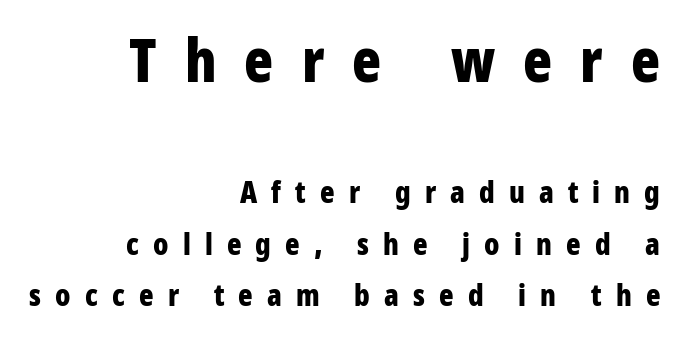
The image shows 60 px bold, condensed sans-serif type, upright; set right-aligned, line spacing 1.72x, unusually wide letter spacing (+0.47 em), not underlined; the first (top) block is 2.0x larger; low stroke contrast and a large x-height.
